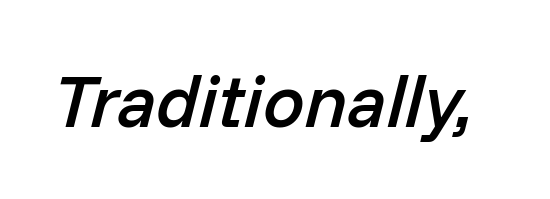
Q: Is the text bold? A: Semi-bold.
Q: Is the text italic (slanted)? A: Yes, it leans right by about 14 degrees.
Q: Is the text underlined? A: No.
Q: Is the spacing between letters normal or unusually wide? A: Normal.
Q: Width (condensed, normal, or wide)? A: Normal.
Q: Stroke contrast? A: Low.
Q: x-height? A: Medium.
Q: Monospaced? A: No.
